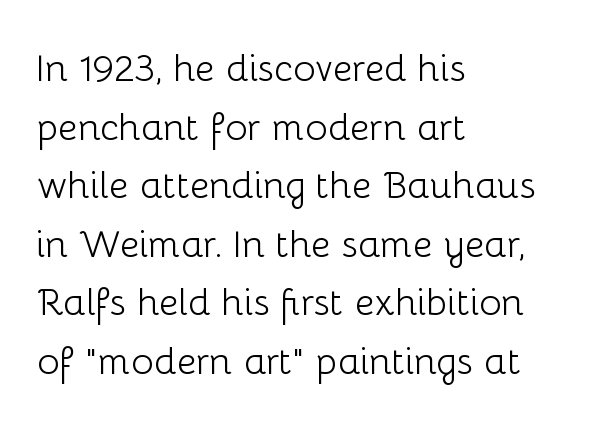
The image shows 38 px light sans-serif type, upright; set left-aligned, normal line spacing (1.54x), normal letter spacing, not underlined; low stroke contrast and a medium x-height.
